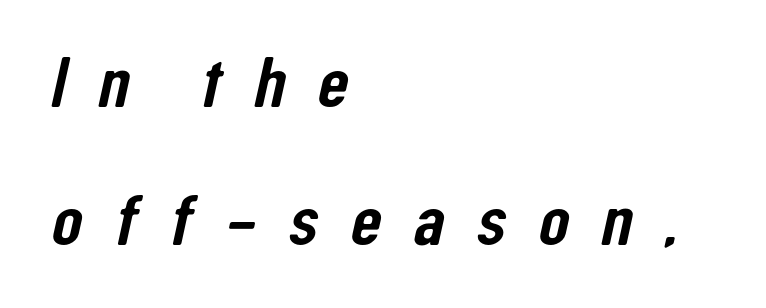
The passage shown stacks its lines with a broad gap. This rendering uses left alignment, leaving the right contour irregular. The space beneath each line is pristine and unruled. Serif or sans? Sans — the stroke terminals are bare.
